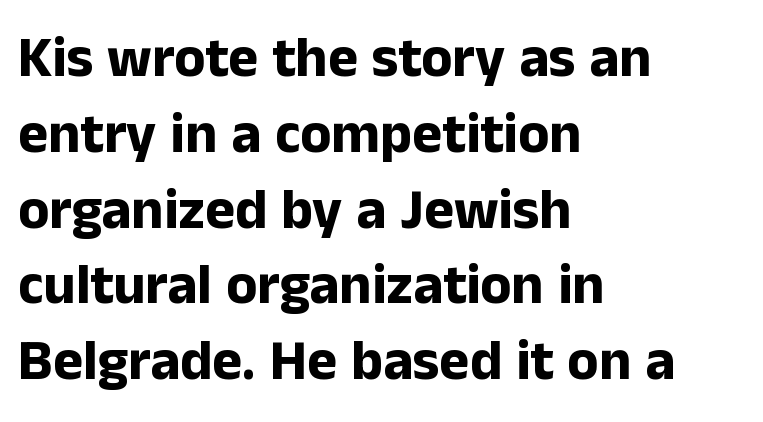
The image shows 57 px bold sans-serif type, upright; set left-aligned, normal line spacing (1.33x), normal letter spacing, not underlined; low stroke contrast and a medium x-height.
